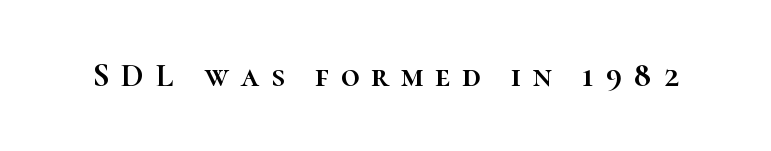
The image shows 33 px text type, upright; set unusually wide letter spacing (+0.35 em), not underlined; high stroke contrast and a medium x-height.
